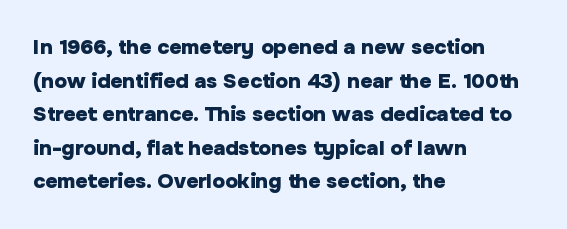
This sample uses plain, unmodified letter spacing. The lines are quadded left. If you measured baseline to baseline, you'd find a middling distance. A dark, heavy texture on the line: the type is bold. Unmarked baselines from the first word to the last.
